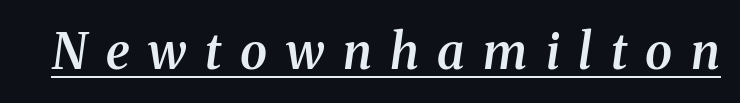
{"serif": "yes", "italic": "yes", "lean": "right", "slant_degrees": 8, "bold": "semi", "weight": "semibold", "width": "normal", "stroke_contrast": "medium", "x_height": "medium", "monospaced": "no", "underline": "yes", "letter_spacing": "wide", "letter_spacing_em": 0.38, "glyph_px": 49}
